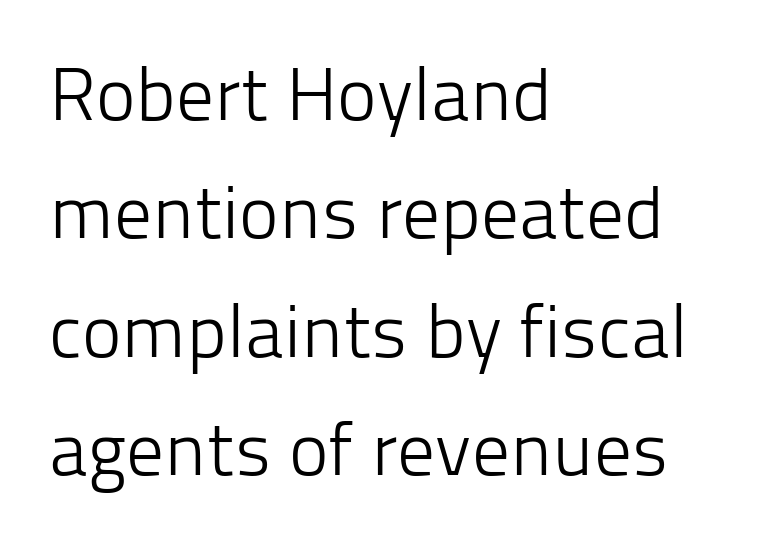
The image shows 75 px light sans-serif type, upright; set left-aligned, normal line spacing (1.58x), normal letter spacing, not underlined; low stroke contrast and a medium x-height.
